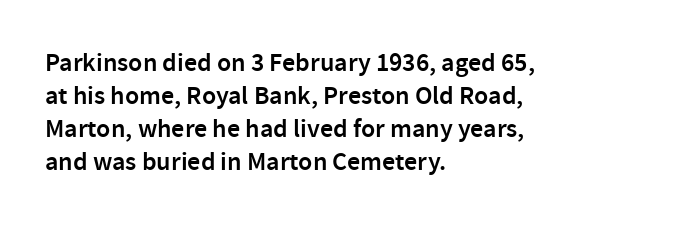
{"italic": "no", "bold": "semi", "underline": "no", "align": "left", "line_spacing": "normal", "line_spacing_ratio": 1.27, "letter_spacing": "normal", "letter_spacing_em": 0.0, "glyph_px": 26}
